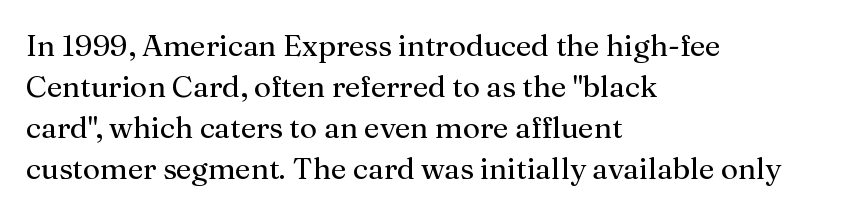
Casual observation: everything's shoved over to the left. What kind of face is this? One with serifs. The rendering uses natural spacing where letterforms have individual widths. In terms of posture, this sample is upright. A typesetter would call this leading conventional body-copy spacing. Rule under the text: the space is simply empty.
